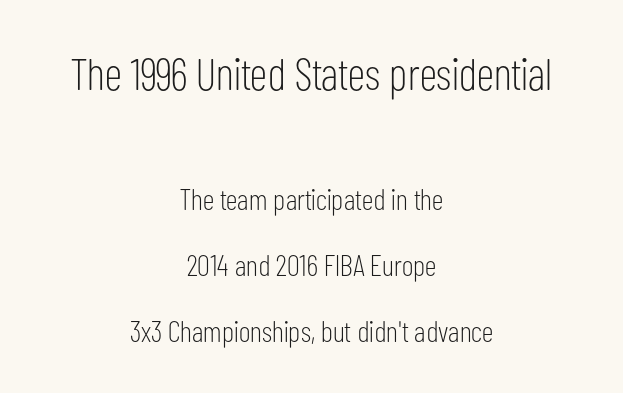
{"serif": "no", "italic": "no", "bold": "no", "weight": "light", "width": "condensed", "stroke_contrast": "low", "x_height": "medium", "monospaced": "no", "underline": "no", "align": "center", "line_spacing": "loose", "line_spacing_ratio": 2.2, "letter_spacing": "normal", "letter_spacing_em": 0.0, "larger_block": "first", "size_ratio": 1.5, "glyph_px": 45}
